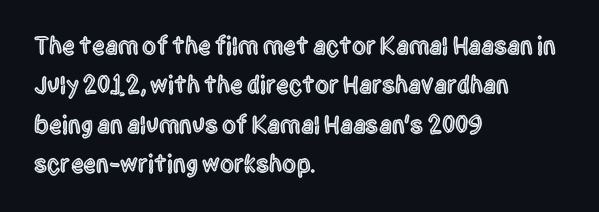
The image shows 25 px text type, upright; set left-aligned, normal line spacing (1.58x), normal letter spacing, not underlined.
